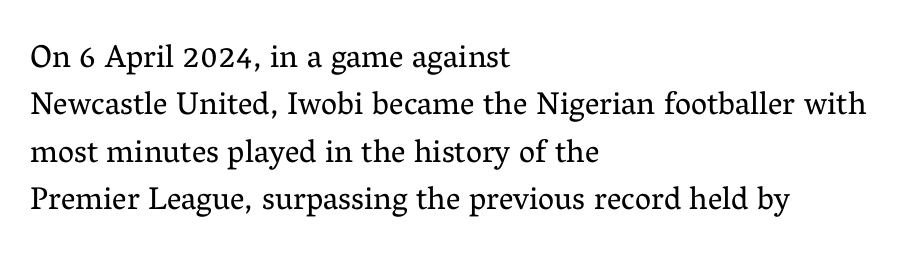
{"serif": "yes", "italic": "no", "bold": "no", "weight": "regular", "width": "normal", "stroke_contrast": "medium", "x_height": "medium", "monospaced": "no", "underline": "no", "align": "left", "line_spacing": "normal", "line_spacing_ratio": 1.48, "letter_spacing": "normal", "letter_spacing_em": 0.0, "glyph_px": 32}
